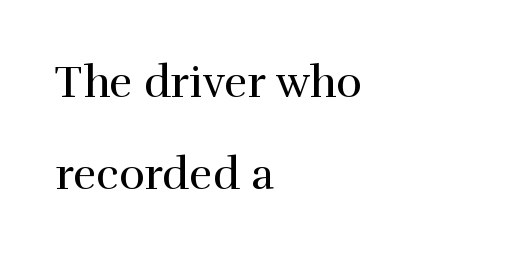
Q: Is the text bold? A: No.
Q: Is the text italic (slanted)? A: No, it is upright.
Q: Is the typeface a serif or a sans-serif typeface? A: Serif.
Q: Is the text underlined? A: No.
Q: How is the paragraph aligned? A: Left-aligned.
Q: Is the spacing between letters normal or unusually wide? A: Normal.
Q: Is the spacing between lines tight, normal or loose? A: Loose.
Q: Width (condensed, normal, or wide)? A: Normal.
Q: x-height? A: Medium.
Q: Monospaced? A: No.
